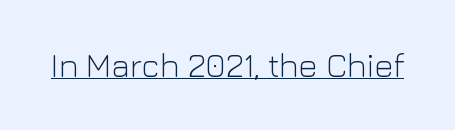
Q: Is the text bold? A: No.
Q: Is the text italic (slanted)? A: No, it is upright.
Q: Is the typeface a serif or a sans-serif typeface? A: Sans-serif.
Q: Is the text underlined? A: Yes.
Q: Is the spacing between letters normal or unusually wide? A: Normal.
Q: Width (condensed, normal, or wide)? A: Normal.
Q: Stroke contrast? A: Low.
Q: x-height? A: Medium.
Q: Monospaced? A: No.
